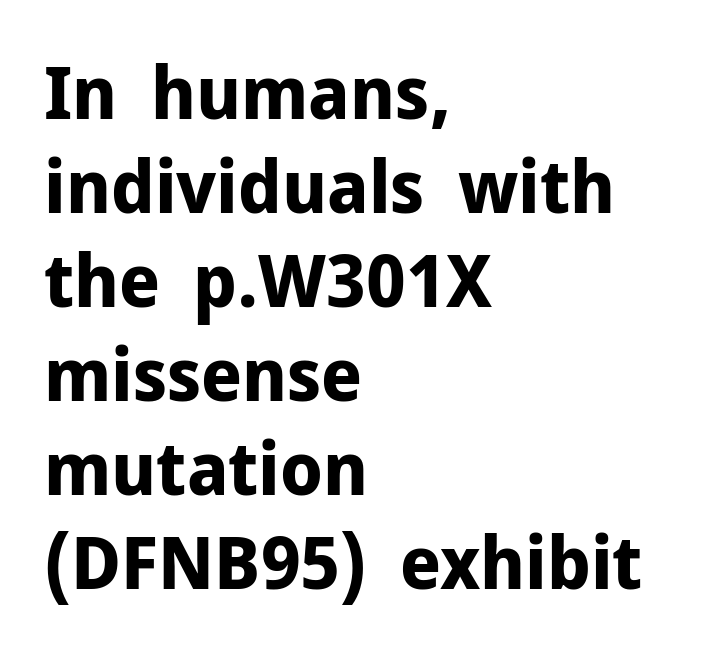
Q: Is the text bold? A: Yes.
Q: Is the text italic (slanted)? A: No, it is upright.
Q: Is the typeface a serif or a sans-serif typeface? A: Sans-serif.
Q: Is the text underlined? A: No.
Q: How is the paragraph aligned? A: Left-aligned.
Q: Is the spacing between letters normal or unusually wide? A: Normal.
Q: Is the spacing between lines tight, normal or loose? A: Normal.
Q: Width (condensed, normal, or wide)? A: Normal.
Q: Stroke contrast? A: Low.
Q: x-height? A: Medium.
Q: Monospaced? A: No.
